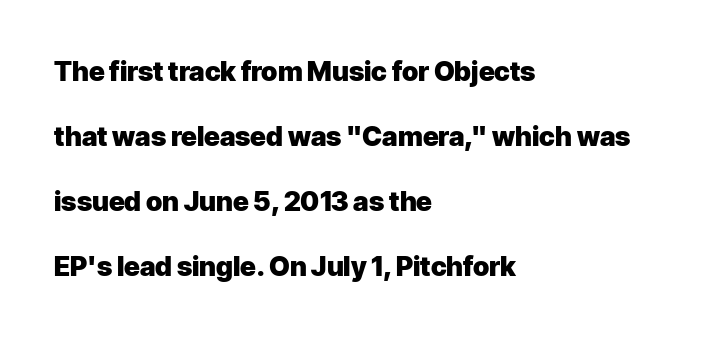
Line beginnings align vertically; line endings do not. This rendering features lettering with no underline. Posture: upright roman. The sample has been set heavy, in full bold.
